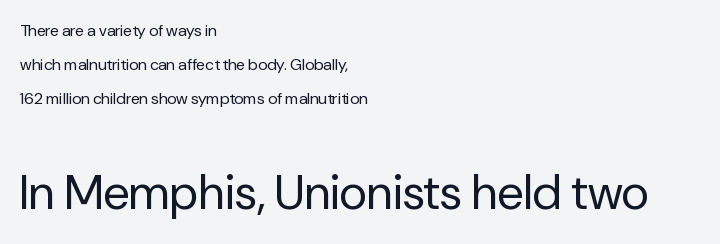
The image shows 48 px regular-weight sans-serif type, upright; set left-aligned, loose line spacing (2.13x), normal letter spacing, not underlined; the second (bottom) block is 3.0x larger; low stroke contrast and a medium x-height.
